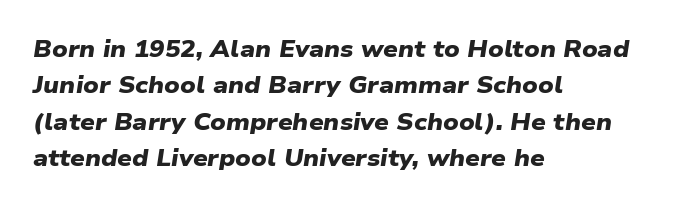
The rendering uses a bold face; every stroke is thick and dark. Nothing unusual about the tracking: characters are spaced as the font intends. In CSS terms this would be text-align: left. The vertical gap from one line to the next is medium. Any mark beneath the type? The region is blank.
